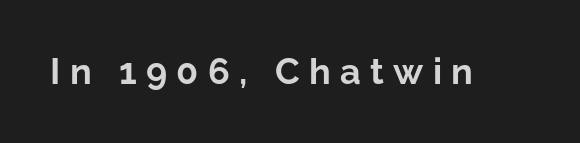
{"serif": "no", "italic": "no", "bold": "yes", "weight": "bold", "width": "normal", "stroke_contrast": "low", "x_height": "medium", "monospaced": "no", "underline": "no", "letter_spacing": "wide", "letter_spacing_em": 0.26, "glyph_px": 36}
